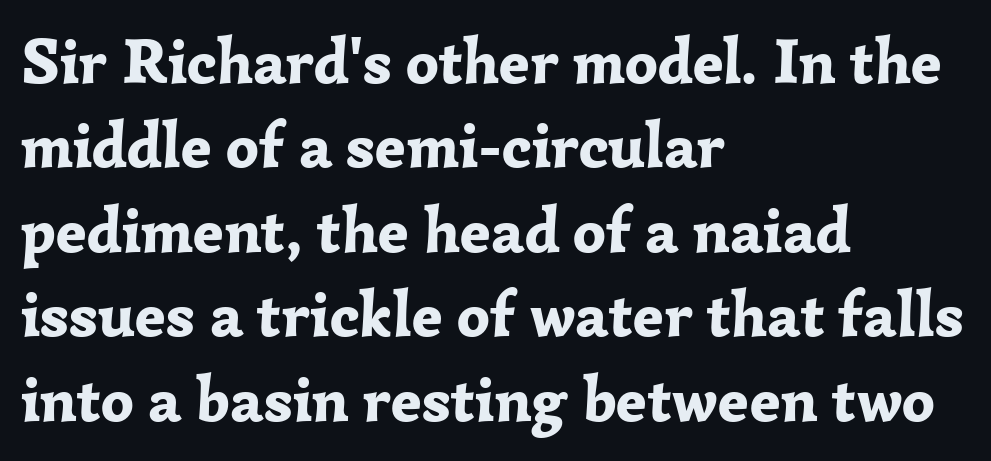
The image shows 64 px bold serif type, upright; set left-aligned, normal line spacing (1.32x), normal letter spacing, not underlined; low stroke contrast and a medium x-height.
